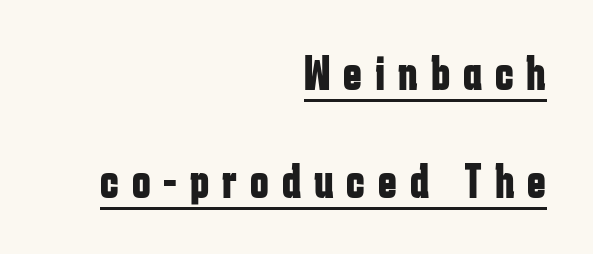
{"serif": "no", "italic": "no", "bold": "yes", "weight": "bold", "width": "condensed", "stroke_contrast": "low", "x_height": "medium", "monospaced": "no", "underline": "yes", "align": "right", "line_spacing": "loose", "line_spacing_ratio": 2.17, "letter_spacing": "wide", "letter_spacing_em": 0.26, "glyph_px": 50}
